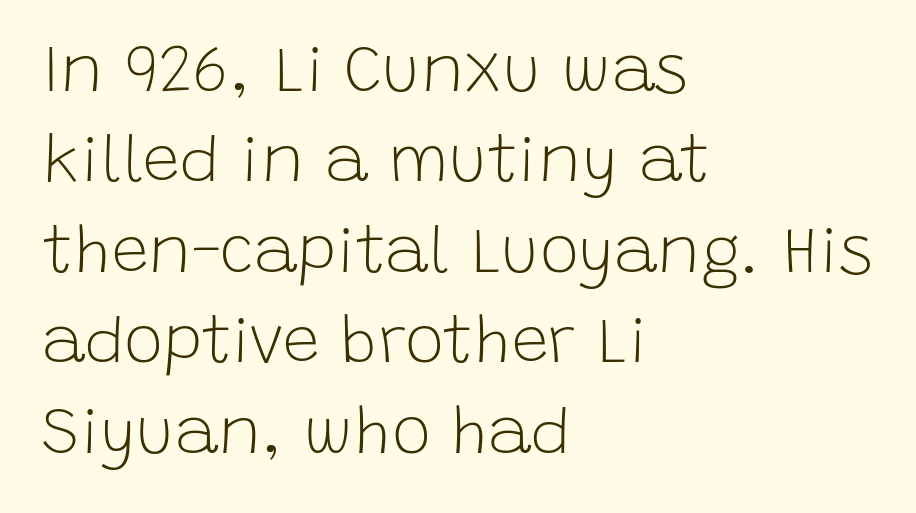
{"serif": "no", "italic": "no", "bold": "no", "weight": "light", "width": "normal", "stroke_contrast": "low", "x_height": "large", "monospaced": "no", "underline": "no", "align": "left", "line_spacing": "normal", "line_spacing_ratio": 1.37, "letter_spacing": "normal", "letter_spacing_em": 0.0, "glyph_px": 66}
